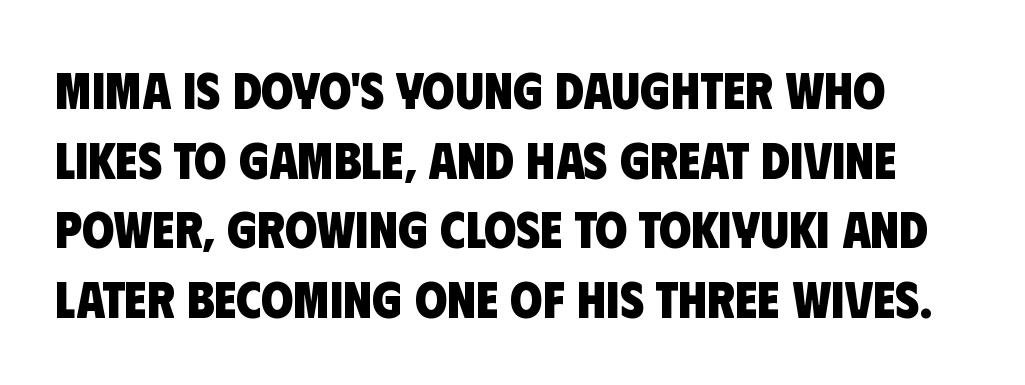
The image shows 52 px heavy, condensed sans-serif type; set normal line spacing (1.34x), normal letter spacing, not underlined; low stroke contrast and a large x-height.
